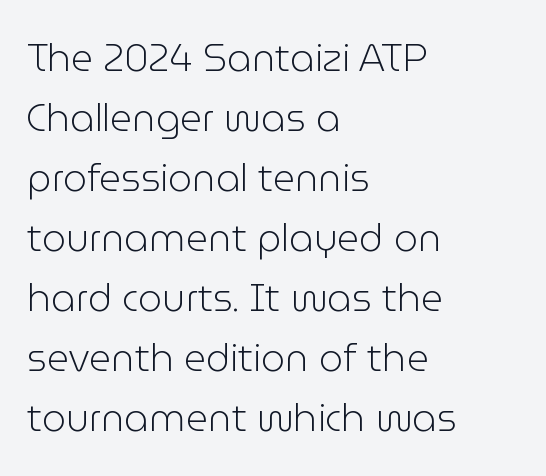
Plain, unruled lines of type. Serif or sans? Sans — the stroke terminals are bare. You could not count columns in this text — the font is proportionally spaced. The line-height multiplier appears to be the usual default.
